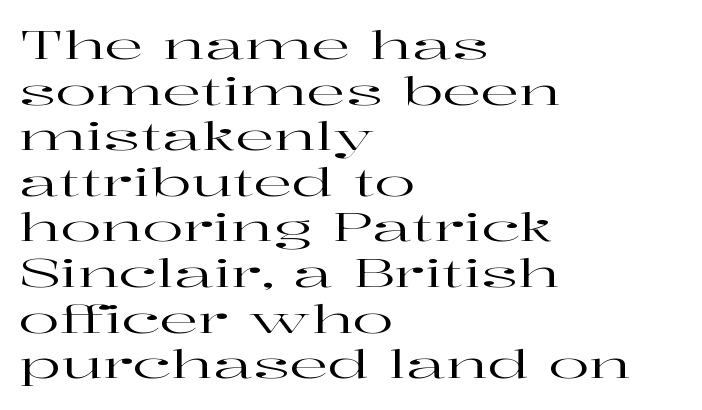
The image shows 38 px wide serif type, upright; set left-aligned, line spacing 1.2x, normal letter spacing, not underlined; high stroke contrast and a medium x-height.
